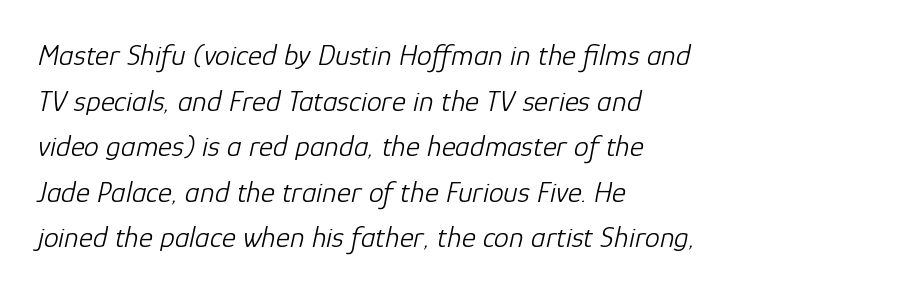
The image shows 30 px light type, italic (leaning right); set left-aligned, normal line spacing (1.52x), normal letter spacing, not underlined; low stroke contrast and a medium x-height.
